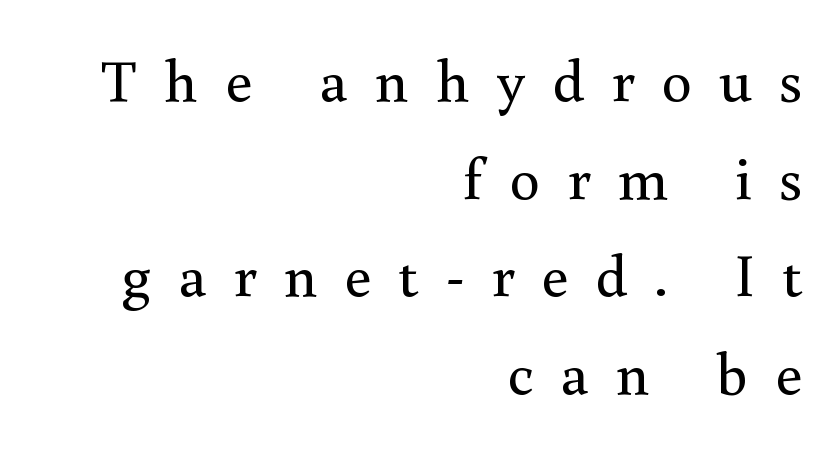
Q: Is the text bold? A: No.
Q: Is the text italic (slanted)? A: No, it is upright.
Q: Is the typeface a serif or a sans-serif typeface? A: Serif.
Q: Is the text underlined? A: No.
Q: How is the paragraph aligned? A: Right-aligned.
Q: Is the spacing between letters normal or unusually wide? A: Unusually wide.
Q: Is the spacing between lines tight, normal or loose? A: Normal.
Q: Width (condensed, normal, or wide)? A: Normal.
Q: Stroke contrast? A: Medium.
Q: x-height? A: Small.
Q: Monospaced? A: No.
